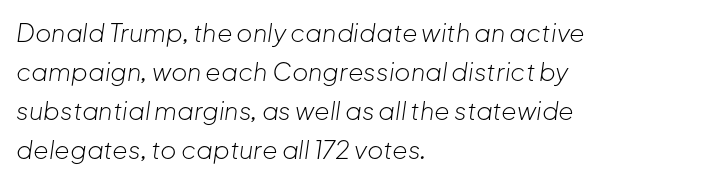
This sample is left-justified, so line endings fall wherever the words run out. Weight class: somewhere from thin through regular. The glyphs are unaccompanied by any horizontal stroke below them. In terms of letterspacing, this is plain default setting.
